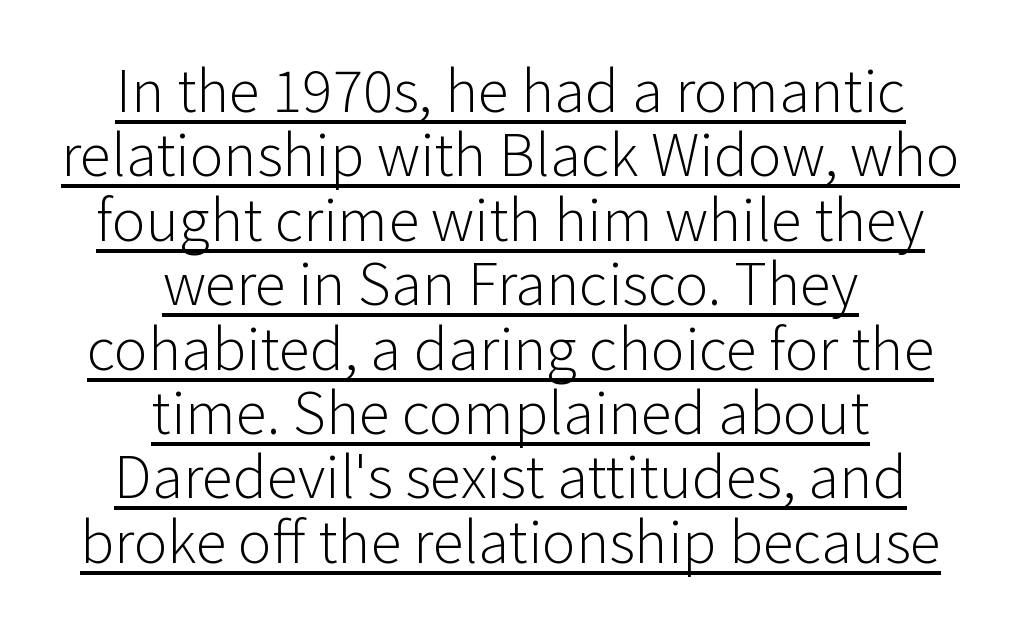
The image shows 57 px light sans-serif type, upright; set centered, tight line spacing (1.13x), normal letter spacing, underlined; low stroke contrast and a medium x-height.
